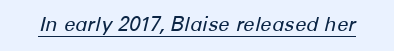
The image shows 20 px text type, italic (leaning right); set normal letter spacing, underlined.
